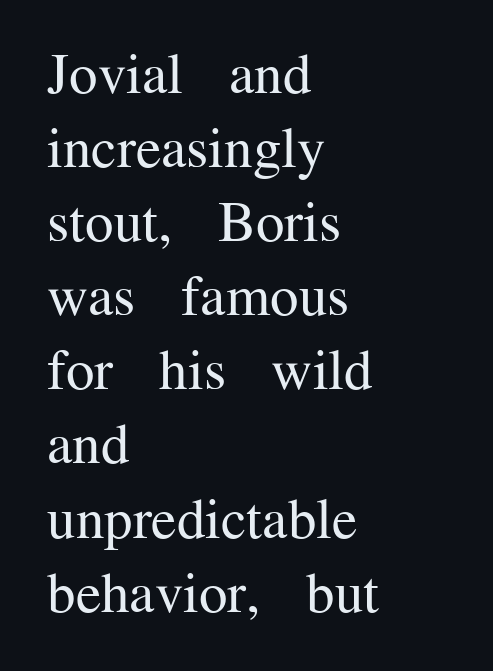
The image shows 57 px regular-weight serif type, upright; set left-aligned, normal line spacing (1.3x), normal letter spacing, not underlined; medium stroke contrast and a medium x-height.
